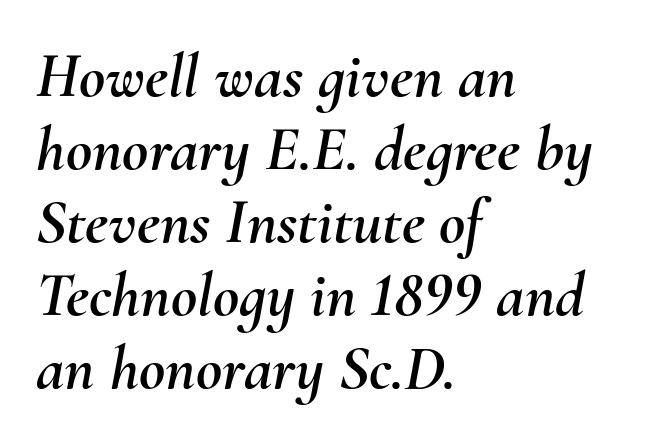
The image shows 64 px text type, italic (leaning right); set left-aligned, tight line spacing (1.14x), normal letter spacing, not underlined; medium stroke contrast and a small x-height.
